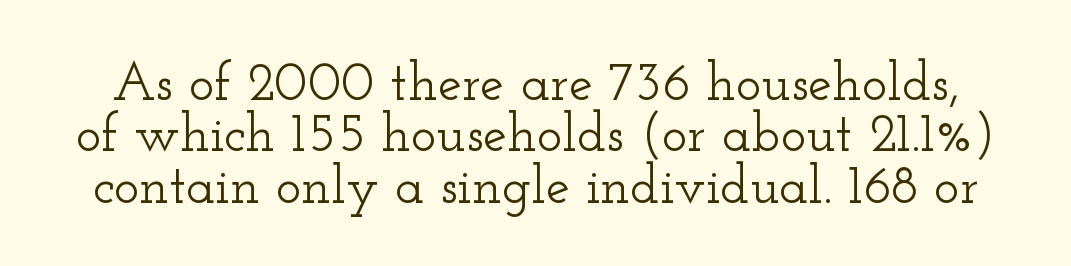
In terms of posture, this sample is upright. The face used here is proportionally spaced, like ordinary book or web type. Regarding leading, the lines here are crowded together. To sum up the face: it has serifs. Letters rest on an invisible, unmarked baseline. There is no visible air inserted between adjacent glyphs.
